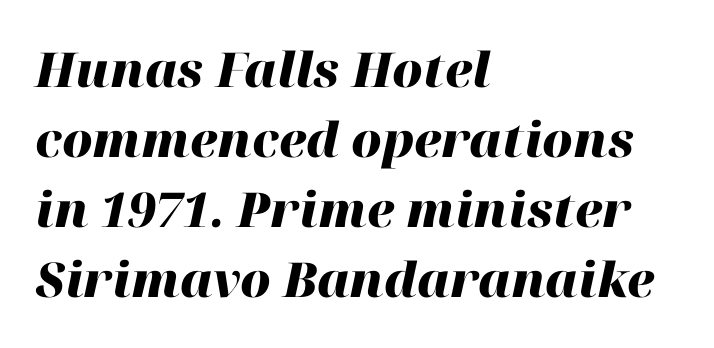
The image shows 48 px heavy type, italic (leaning right); set left-aligned, normal line spacing (1.46x), normal letter spacing, not underlined; high stroke contrast and a medium x-height.
